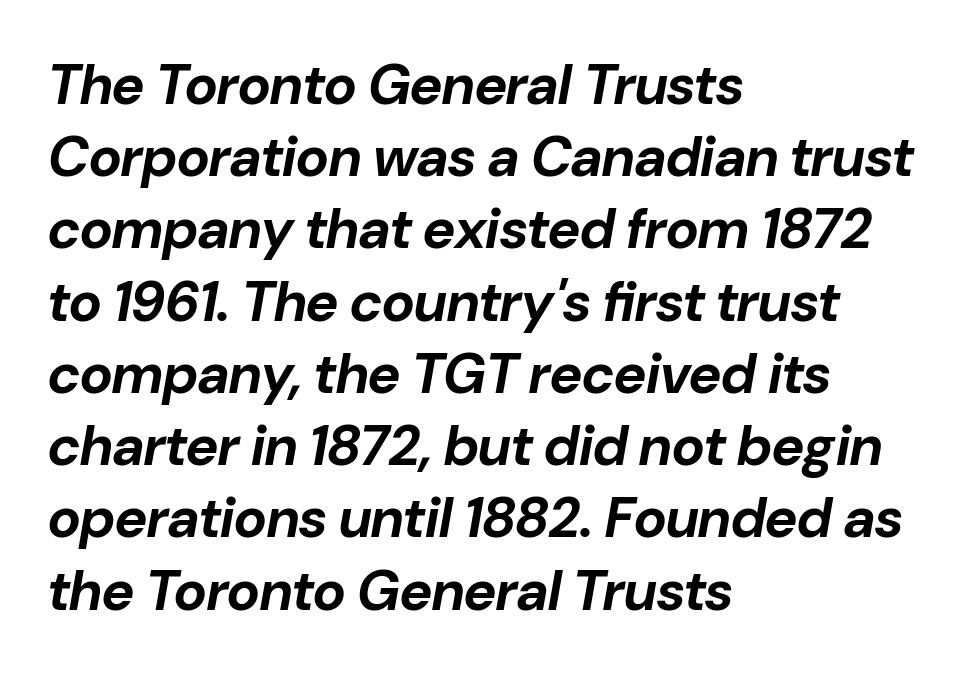
{"italic": "yes", "lean": "right", "slant_degrees": 10, "bold": "yes", "weight": "bold", "width": "normal", "stroke_contrast": "low", "x_height": "medium", "monospaced": "no", "underline": "no", "align": "left", "line_spacing": "normal", "line_spacing_ratio": 1.29, "letter_spacing": "normal", "letter_spacing_em": 0.0, "glyph_px": 56}
